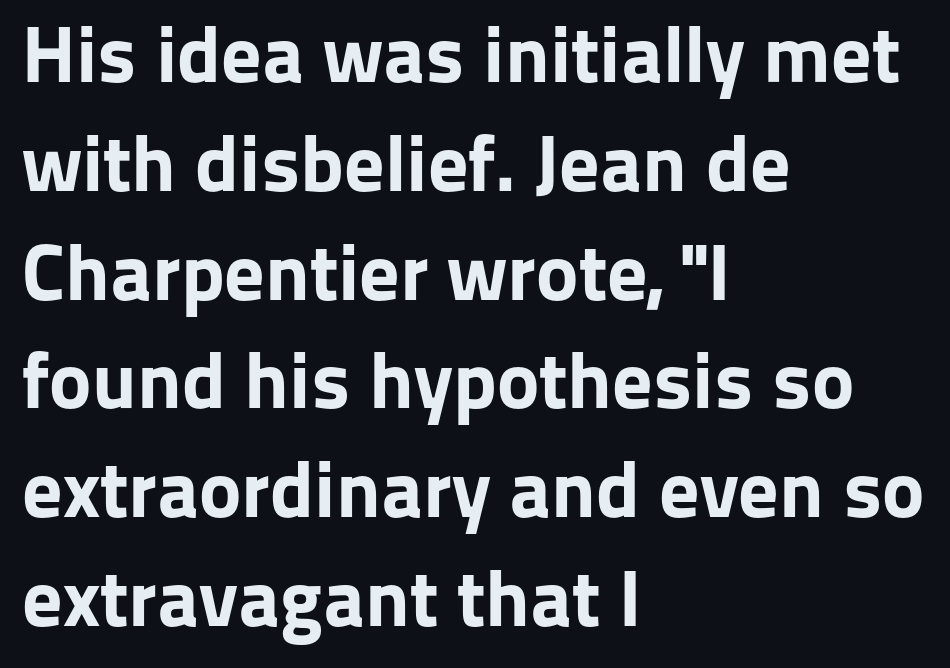
Q: Is the text bold? A: Yes.
Q: Is the text italic (slanted)? A: No, it is upright.
Q: Is the typeface a serif or a sans-serif typeface? A: Sans-serif.
Q: Is the text underlined? A: No.
Q: How is the paragraph aligned? A: Left-aligned.
Q: Is the spacing between letters normal or unusually wide? A: Normal.
Q: Is the spacing between lines tight, normal or loose? A: Normal.
Q: Width (condensed, normal, or wide)? A: Normal.
Q: Stroke contrast? A: Low.
Q: x-height? A: Medium.
Q: Monospaced? A: No.
